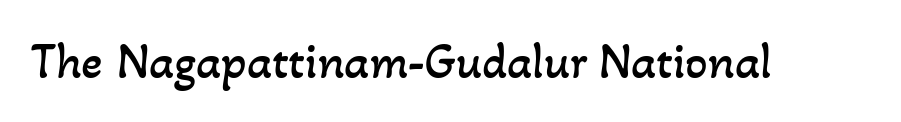
{"bold": "no", "weight": "regular", "width": "normal", "stroke_contrast": "low", "x_height": "small", "monospaced": "no", "underline": "no", "letter_spacing": "normal", "letter_spacing_em": 0.0, "glyph_px": 50}
